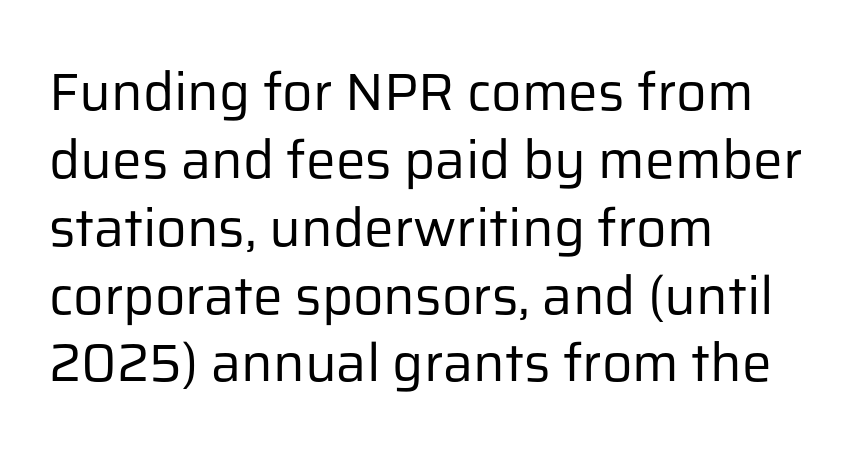
The image shows 53 px regular-weight sans-serif type, upright; set left-aligned, normal line spacing (1.28x), normal letter spacing, not underlined; low stroke contrast and a medium x-height.
